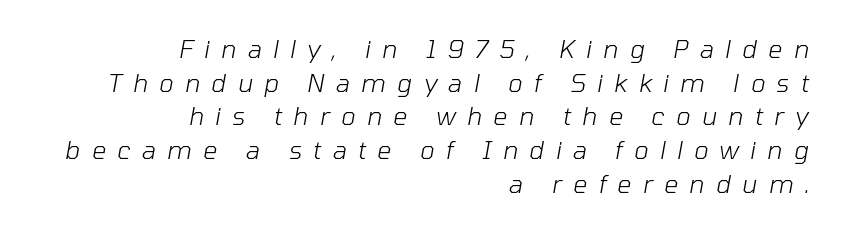
The image shows 25 px text type, italic (leaning right); set right-aligned, normal line spacing (1.35x), unusually wide letter spacing (+0.45 em), not underlined.
